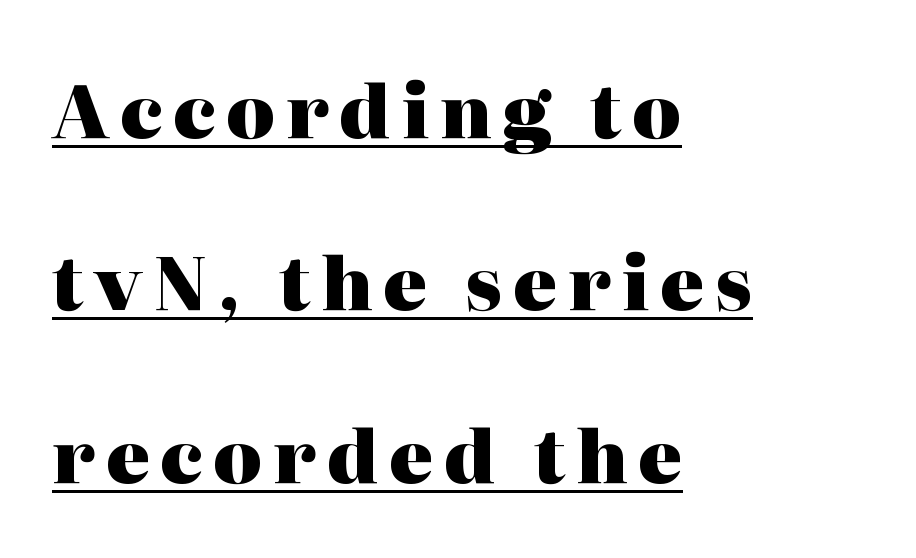
{"serif": "yes", "italic": "no", "bold": "yes", "weight": "heavy", "width": "normal", "stroke_contrast": "high", "x_height": "medium", "monospaced": "no", "underline": "yes", "align": "left", "line_spacing": "loose", "line_spacing_ratio": 2.36, "glyph_px": 73}
